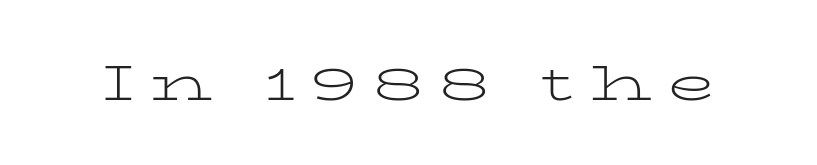
{"serif": "yes", "italic": "no", "bold": "no", "weight": "light", "width": "wide", "stroke_contrast": "low", "x_height": "medium", "monospaced": "no", "underline": "no", "letter_spacing": "wide", "letter_spacing_em": 0.32, "glyph_px": 49}
